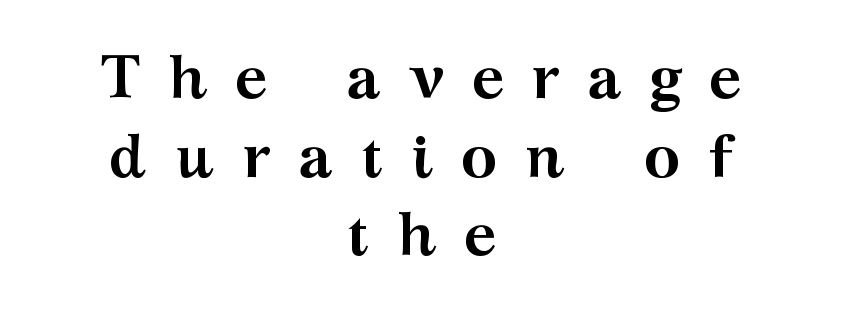
Q: Is the text bold? A: Yes.
Q: Is the text italic (slanted)? A: No, it is upright.
Q: Is the typeface a serif or a sans-serif typeface? A: Serif.
Q: Is the text underlined? A: No.
Q: How is the paragraph aligned? A: Centered.
Q: Is the spacing between letters normal or unusually wide? A: Unusually wide.
Q: Is the spacing between lines tight, normal or loose? A: Normal.
Q: Width (condensed, normal, or wide)? A: Wide.
Q: Stroke contrast? A: Medium.
Q: x-height? A: Medium.
Q: Monospaced? A: No.
